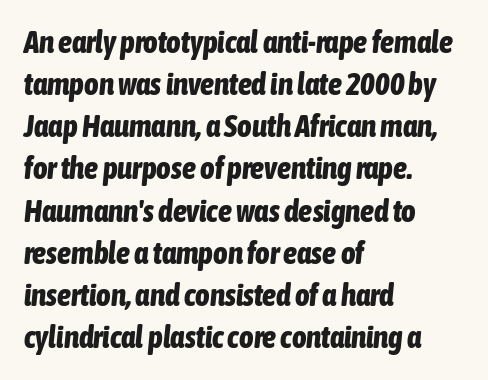
{"italic": "yes", "lean": "right", "slant_degrees": 6, "bold": "yes", "weight": "bold", "width": "condensed", "stroke_contrast": "low", "x_height": "medium", "monospaced": "no", "underline": "no", "align": "left", "line_spacing": "normal", "line_spacing_ratio": 1.36, "letter_spacing": "normal", "letter_spacing_em": 0.0, "glyph_px": 31}
